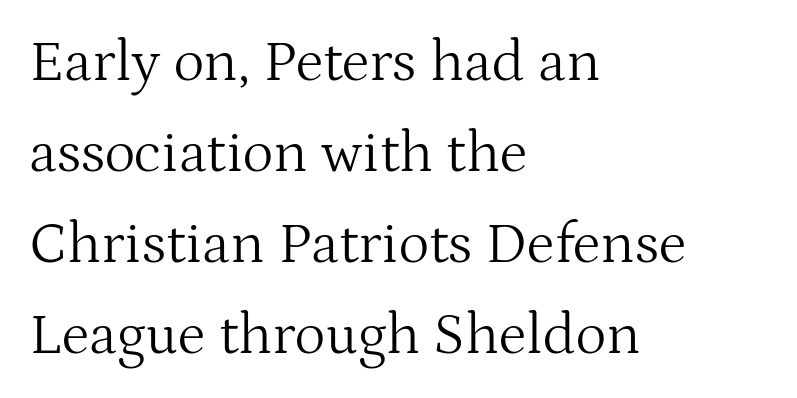
Weight class: somewhere from thin through regular. Do the characters align in a grid? No, the font is proportional. This sample uses a serif face. A classic flush-left, rag-right setting is used for this passage.
